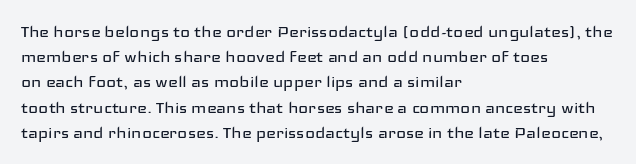
The letterforms sit shoulder to shoulder at normal distance. Typeset ragged right — the left edge is the straight one. The lettering holds an erect, upright posture throughout. Vertical stems look standard width or narrower in stroke. Beneath every word, the page is bare.
